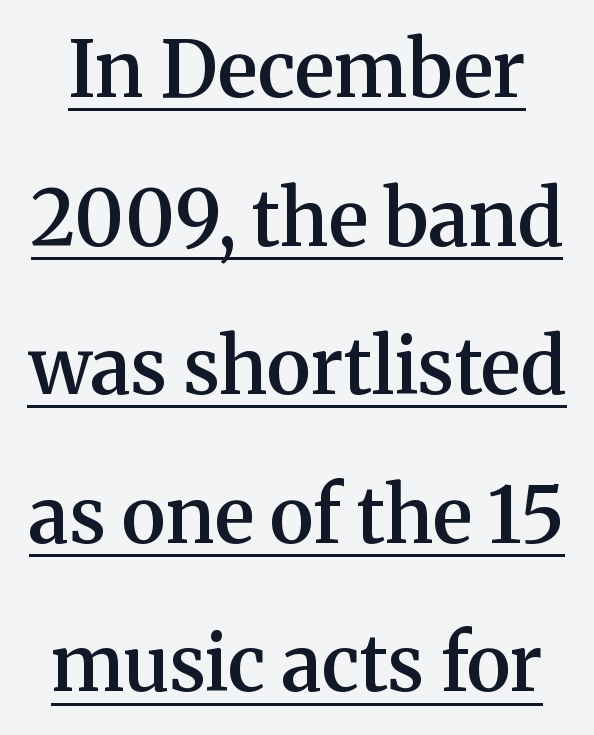
Q: Is the text bold? A: Semi-bold.
Q: Is the text italic (slanted)? A: No, it is upright.
Q: Is the typeface a serif or a sans-serif typeface? A: Serif.
Q: Is the text underlined? A: Yes.
Q: Is the spacing between letters normal or unusually wide? A: Normal.
Q: Is the spacing between lines tight, normal or loose? A: Loose.
Q: Width (condensed, normal, or wide)? A: Normal.
Q: Stroke contrast? A: Medium.
Q: x-height? A: Medium.
Q: Monospaced? A: No.
